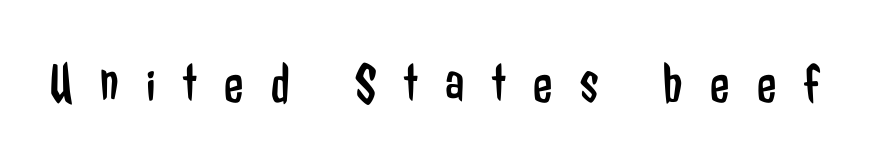
The image shows 56 px regular-weight, condensed sans-serif type, upright; set unusually wide letter spacing (+0.49 em), not underlined; low stroke contrast and a medium x-height.
